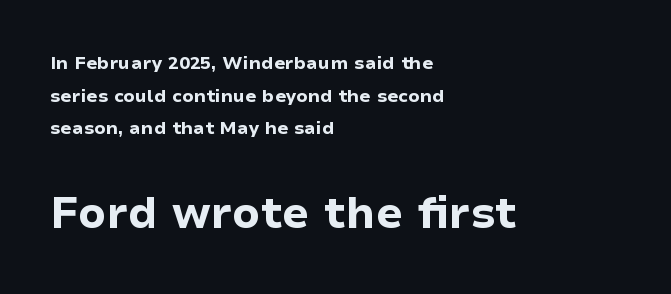
{"serif": "no", "italic": "no", "bold": "yes", "weight": "bold", "width": "normal", "stroke_contrast": "low", "x_height": "medium", "monospaced": "no", "underline": "no", "align": "left", "line_spacing_ratio": 1.81, "letter_spacing": "normal", "letter_spacing_em": 0.0, "larger_block": "second", "size_ratio": 2.44, "glyph_px": 44}
